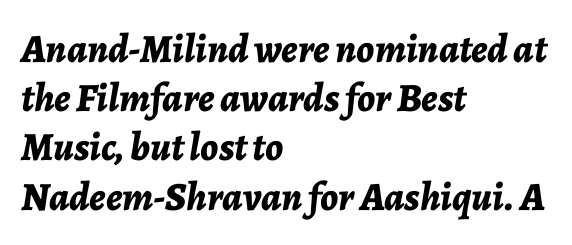
The image shows 40 px bold type, italic (leaning right); set left-aligned, line spacing 1.23x, normal letter spacing, not underlined; low stroke contrast and a medium x-height.
